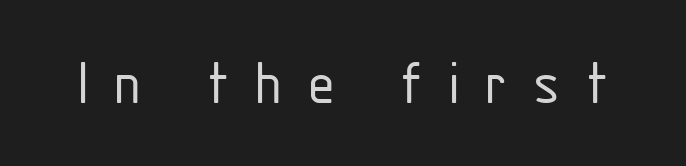
The image shows 65 px light, condensed sans-serif type, upright; set unusually wide letter spacing (+0.37 em), not underlined; low stroke contrast and a medium x-height.
